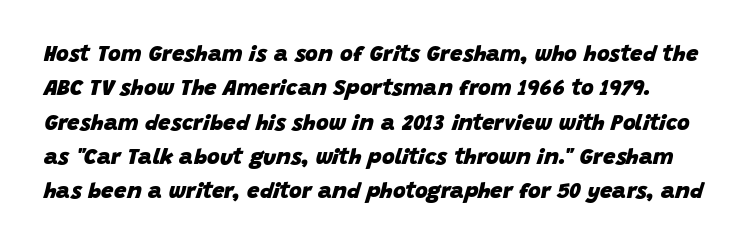
The image shows 22 px bold type, italic (leaning right); set normal line spacing (1.56x), normal letter spacing, not underlined.
